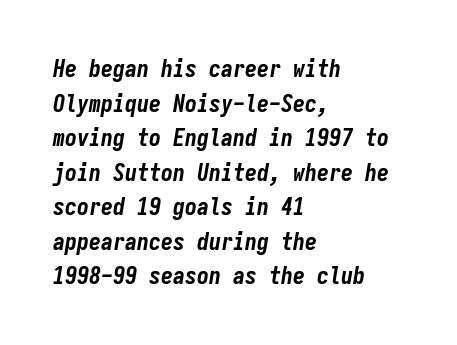
The image shows 24 px bold type, italic (leaning right); set left-aligned, normal line spacing (1.44x), normal letter spacing, not underlined.
